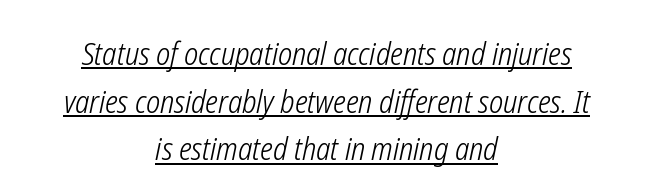
The image shows 31 px light, condensed type, italic (leaning right); set centered, normal line spacing (1.54x), normal letter spacing, underlined; low stroke contrast and a medium x-height.
